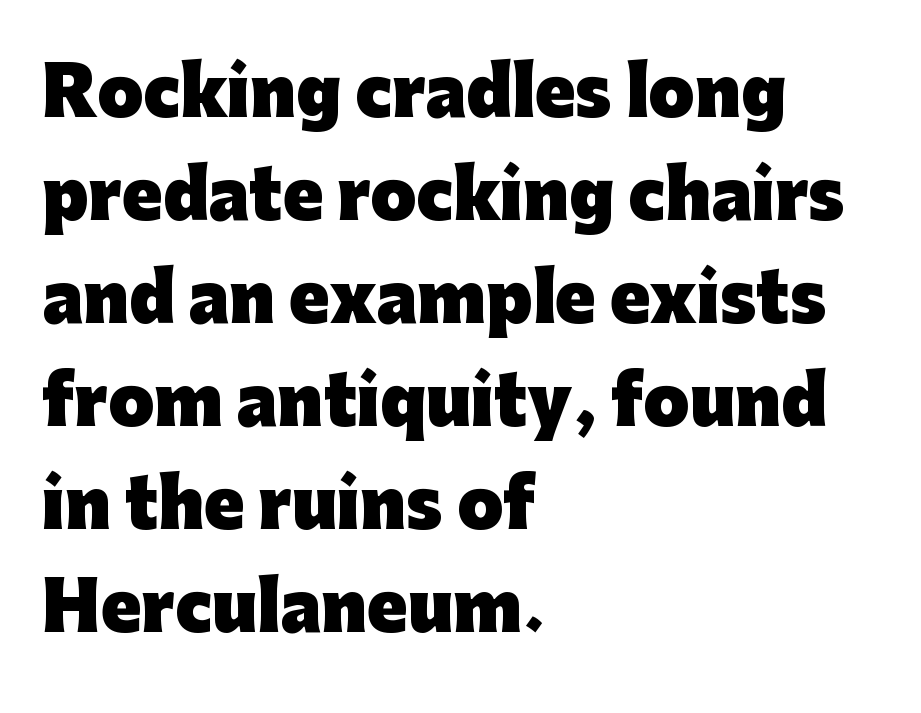
{"serif": "no", "italic": "no", "bold": "yes", "weight": "heavy", "width": "normal", "stroke_contrast": "low", "x_height": "medium", "monospaced": "no", "underline": "no", "align": "left", "line_spacing": "normal", "line_spacing_ratio": 1.56, "letter_spacing": "normal", "letter_spacing_em": 0.0, "glyph_px": 66}
